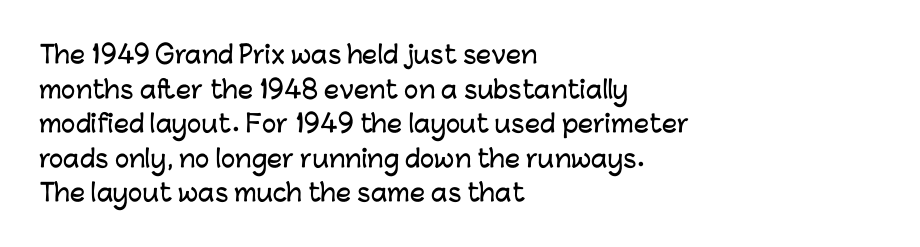
{"italic": "no", "underline": "no", "align": "left", "line_spacing": "normal", "line_spacing_ratio": 1.44, "letter_spacing": "normal", "letter_spacing_em": 0.0, "glyph_px": 24}
